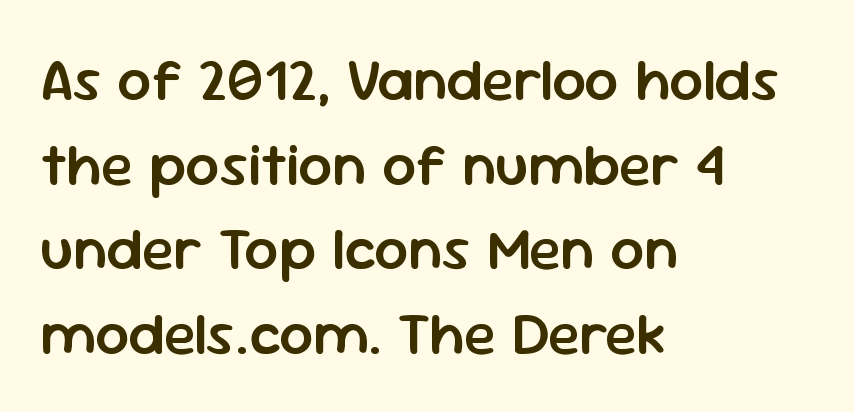
The image shows 60 px semibold sans-serif type, upright; set left-aligned, normal line spacing (1.41x), normal letter spacing, not underlined; low stroke contrast and a medium x-height.
